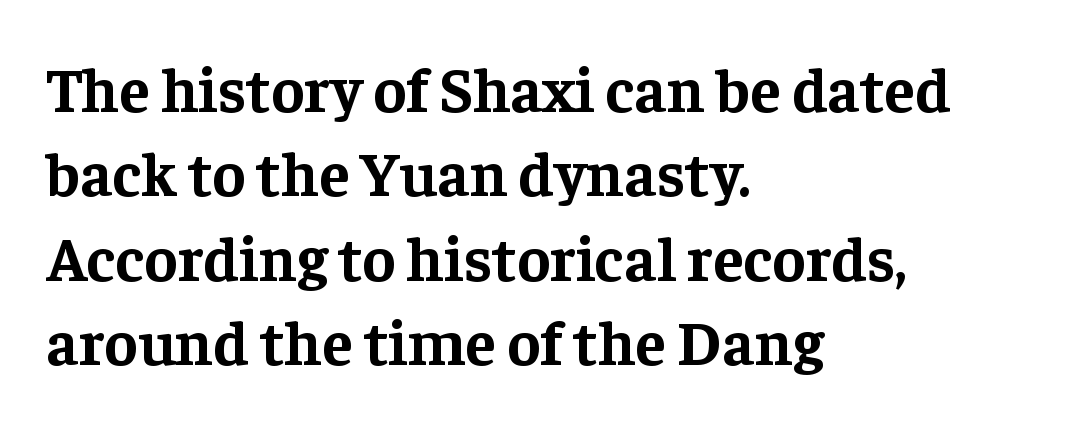
{"serif": "yes", "italic": "no", "bold": "yes", "weight": "bold", "width": "normal", "stroke_contrast": "low", "x_height": "medium", "monospaced": "no", "underline": "no", "align": "left", "line_spacing": "normal", "line_spacing_ratio": 1.34, "letter_spacing": "normal", "letter_spacing_em": 0.0, "glyph_px": 63}
